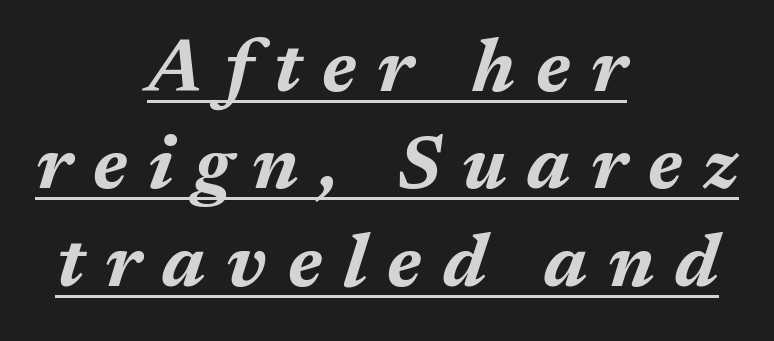
The image shows 75 px bold type, italic (leaning right); set centered, normal line spacing (1.3x), unusually wide letter spacing (+0.28 em), underlined; medium stroke contrast and a medium x-height.
